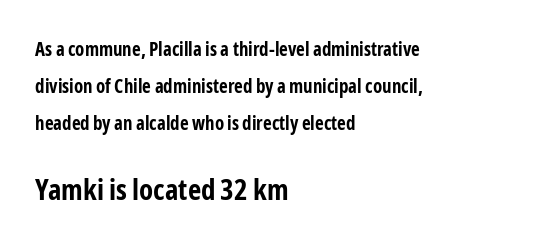
The image shows 29 px bold, condensed sans-serif type, upright; set left-aligned, loose line spacing (1.95x), normal letter spacing, not underlined; the second (bottom) block is 1.53x larger; low stroke contrast and a medium x-height.
